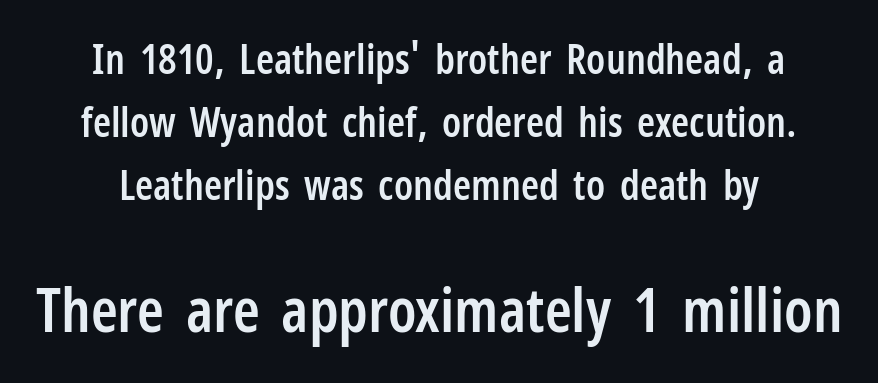
The image shows 61 px semibold, condensed sans-serif type, upright; set normal line spacing (1.54x), normal letter spacing, not underlined; the second (bottom) block is 1.49x larger; low stroke contrast and a medium x-height.
